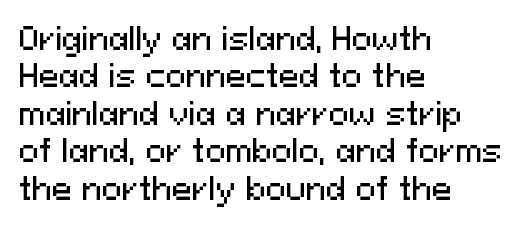
Serifs: no, the terminals of the letterforms are clean. Leading: standard. In terms of letterspacing, this is plain default setting. Characters remain perfectly vertical along every line. Which margin do the lines hug? The left one — the right edge is uneven.
